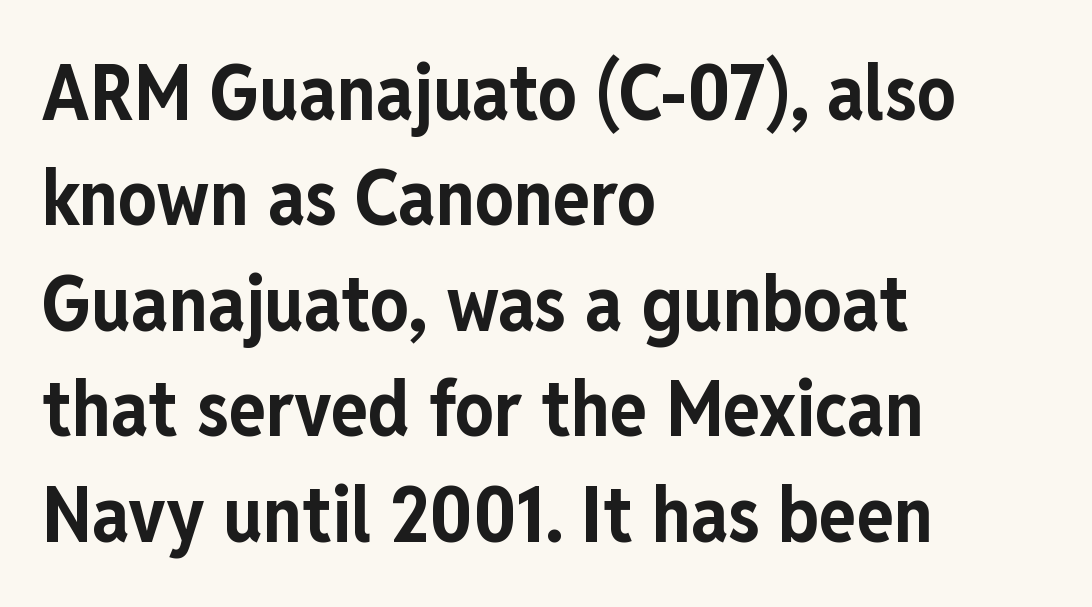
{"serif": "no", "italic": "no", "bold": "yes", "weight": "bold", "width": "condensed", "stroke_contrast": "low", "x_height": "medium", "monospaced": "no", "underline": "no", "align": "left", "line_spacing": "normal", "line_spacing_ratio": 1.37, "letter_spacing": "normal", "letter_spacing_em": 0.0, "glyph_px": 77}
